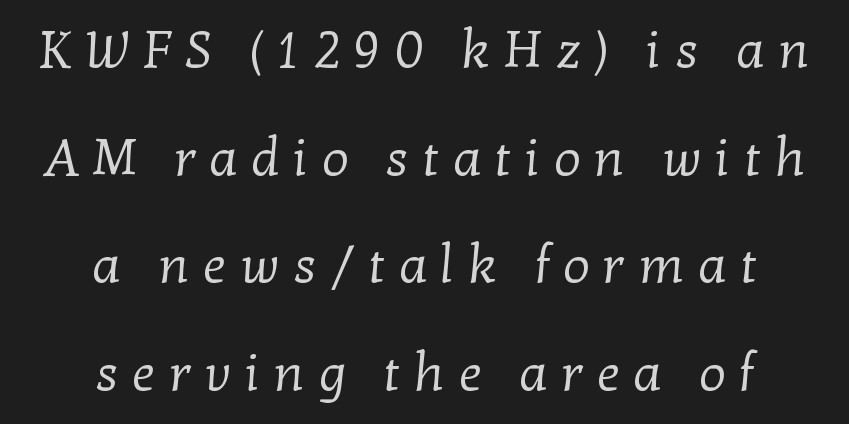
Q: Is the text bold? A: No.
Q: Is the typeface a serif or a sans-serif typeface? A: Serif.
Q: Is the text underlined? A: No.
Q: How is the paragraph aligned? A: Centered.
Q: Is the spacing between letters normal or unusually wide? A: Unusually wide.
Q: Is the spacing between lines tight, normal or loose? A: Loose.
Q: Width (condensed, normal, or wide)? A: Normal.
Q: Stroke contrast? A: Low.
Q: x-height? A: Medium.
Q: Monospaced? A: No.
